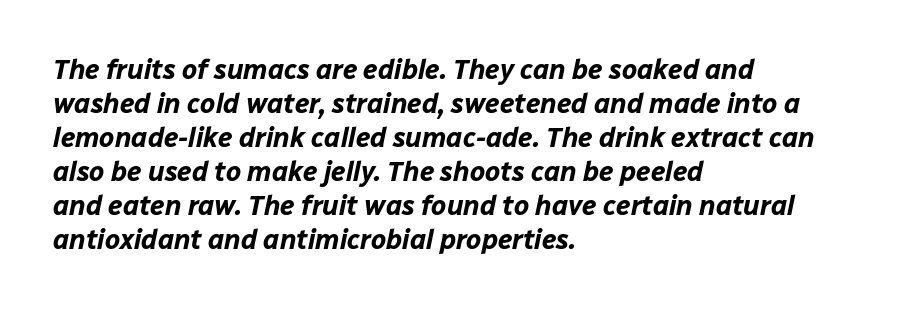
Q: Is the text bold? A: Yes.
Q: Is the text italic (slanted)? A: Yes, it leans right by about 12 degrees.
Q: Is the text underlined? A: No.
Q: How is the paragraph aligned? A: Left-aligned.
Q: Is the spacing between letters normal or unusually wide? A: Normal.
Q: Is the spacing between lines tight, normal or loose? A: Normal.
